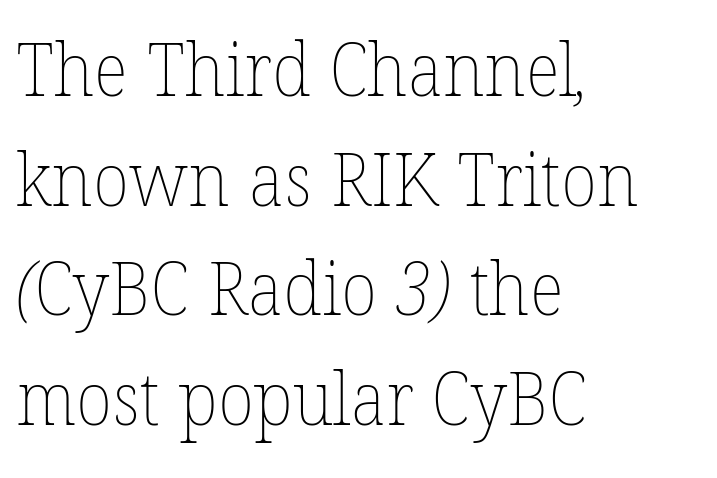
{"bold": "no", "weight": "thin", "width": "normal", "stroke_contrast": "low", "x_height": "medium", "monospaced": "no", "underline": "no", "align": "left", "line_spacing": "normal", "line_spacing_ratio": 1.48, "letter_spacing": "normal", "letter_spacing_em": 0.0, "glyph_px": 74}
